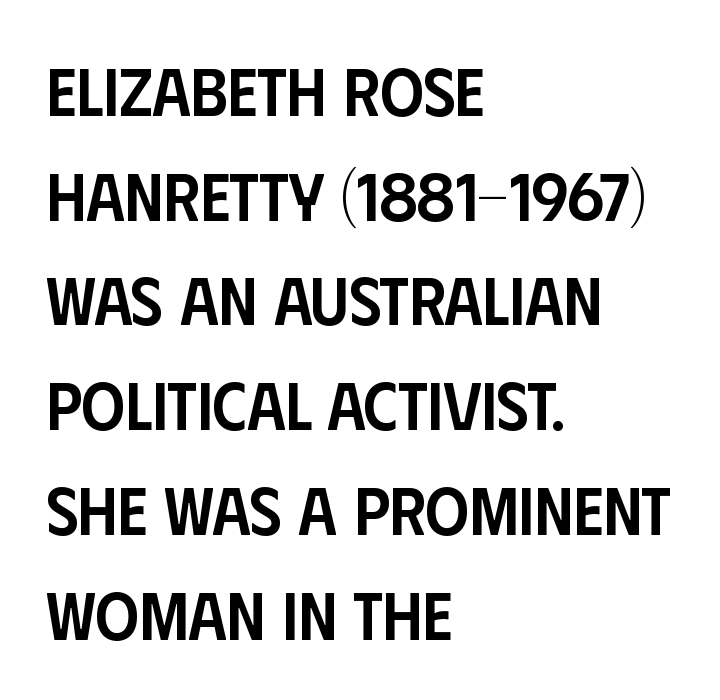
Q: Is the text bold? A: Semi-bold.
Q: Is the text italic (slanted)? A: No, it is upright.
Q: Is the typeface a serif or a sans-serif typeface? A: Sans-serif.
Q: Is the text underlined? A: No.
Q: How is the paragraph aligned? A: Left-aligned.
Q: Is the spacing between letters normal or unusually wide? A: Normal.
Q: Is the spacing between lines tight, normal or loose? A: Normal.
Q: Width (condensed, normal, or wide)? A: Condensed.
Q: Stroke contrast? A: Low.
Q: x-height? A: Large.
Q: Monospaced? A: No.
